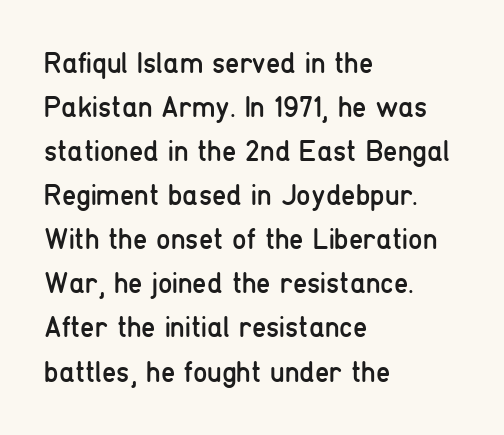
{"serif": "no", "italic": "no", "bold": "no", "weight": "regular", "width": "condensed", "stroke_contrast": "low", "x_height": "medium", "monospaced": "no", "underline": "no", "align": "left", "line_spacing": "normal", "line_spacing_ratio": 1.52, "letter_spacing": "normal", "letter_spacing_em": 0.0, "glyph_px": 29}
